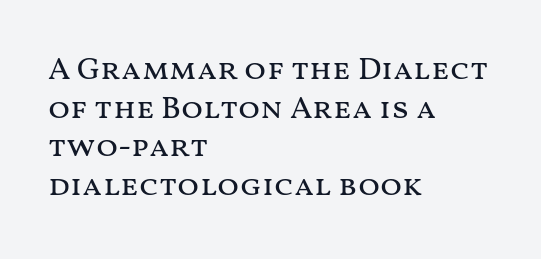
{"italic": "no", "bold": "no", "weight": "regular", "width": "wide", "stroke_contrast": "medium", "x_height": "medium", "monospaced": "no", "underline": "no", "align": "left", "line_spacing_ratio": 1.21, "letter_spacing": "normal", "letter_spacing_em": 0.0, "glyph_px": 32}
